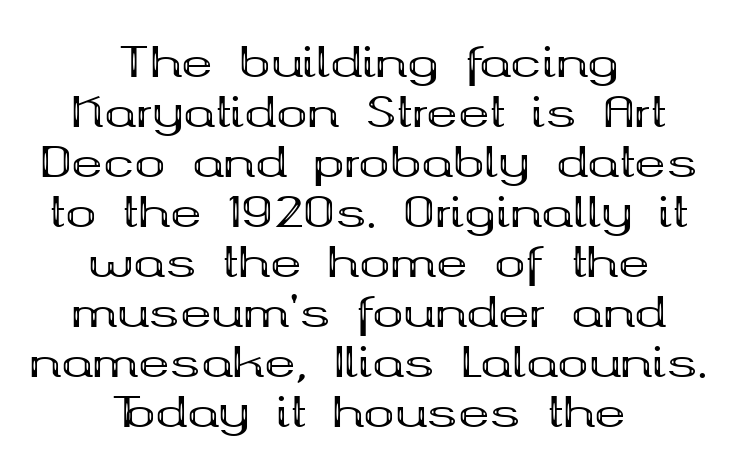
Beneath every word, the page is bare. These lines are composed in type with serifs. Every stem runs plumb, perpendicular to the baseline. Caption: multi-line text, centered on the measure.
